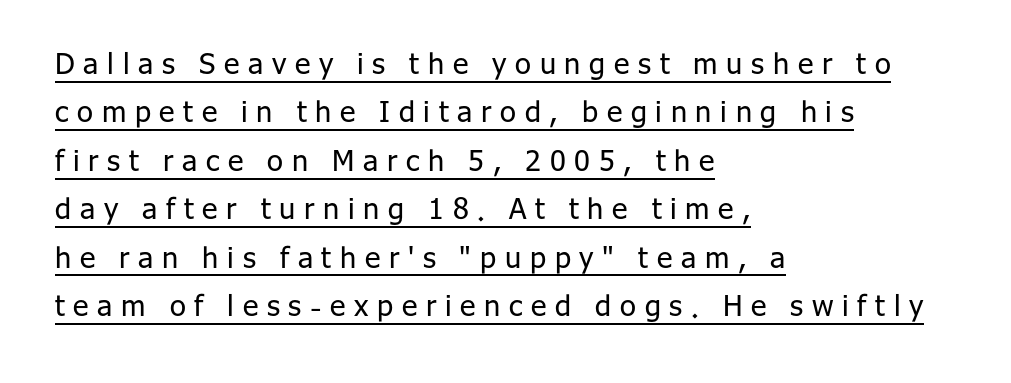
Q: Is the text bold? A: No.
Q: Is the text italic (slanted)? A: No, it is upright.
Q: Is the typeface a serif or a sans-serif typeface? A: Sans-serif.
Q: Is the text underlined? A: Yes.
Q: How is the paragraph aligned? A: Left-aligned.
Q: Is the spacing between letters normal or unusually wide? A: Unusually wide.
Q: Is the spacing between lines tight, normal or loose? A: Normal.
Q: Width (condensed, normal, or wide)? A: Normal.
Q: Stroke contrast? A: Low.
Q: x-height? A: Medium.
Q: Monospaced? A: No.
